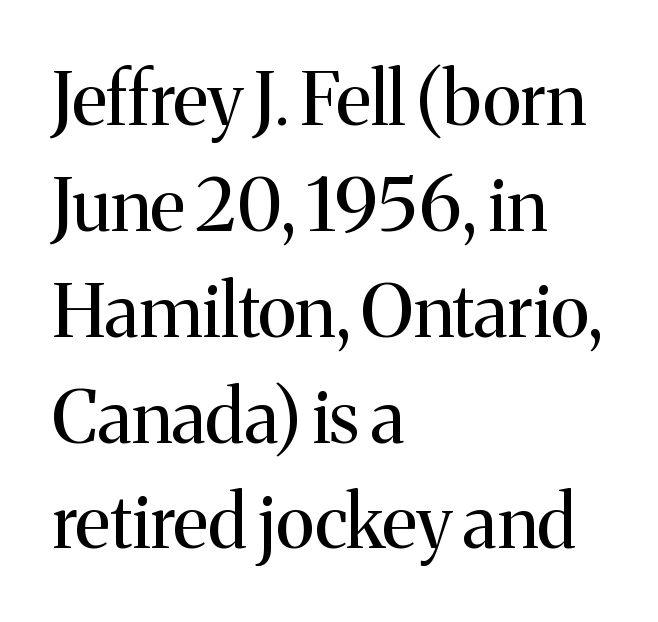
{"serif": "yes", "italic": "no", "bold": "no", "weight": "regular", "width": "normal", "stroke_contrast": "medium", "x_height": "medium", "monospaced": "no", "underline": "no", "align": "left", "line_spacing": "normal", "line_spacing_ratio": 1.45, "letter_spacing": "normal", "letter_spacing_em": 0.0, "glyph_px": 73}
